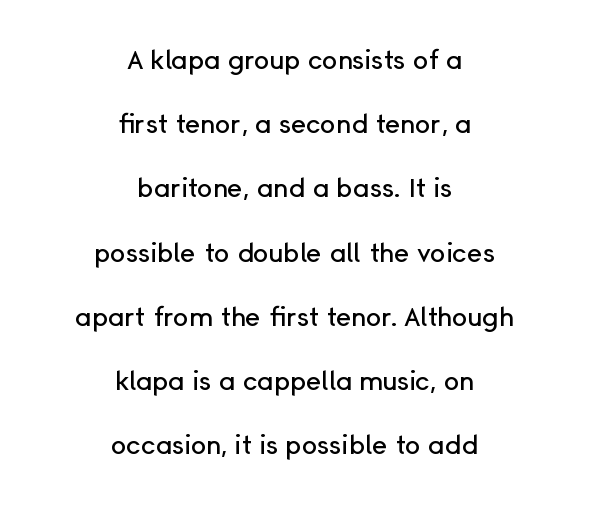
The image shows 26 px text type, upright; set centered, loose line spacing (2.47x), normal letter spacing, not underlined.
